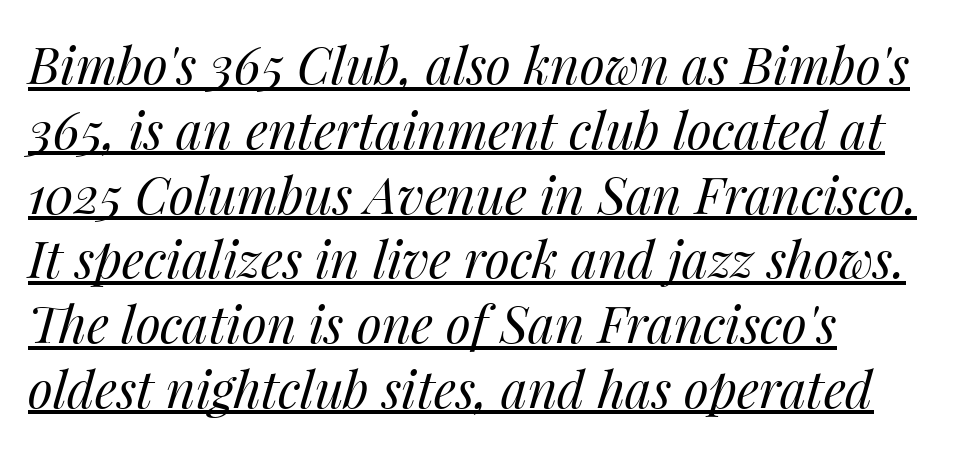
Vertically, the passage feels balanced, rows spaced as you'd expect. Typeset ragged right — the left edge is the straight one. Each letter keeps its own natural width here, so spacing adapts to shape. Compared with undecorated copy, this sample adds a rule below the words. Caption: face not bold, strokes unweighted.
